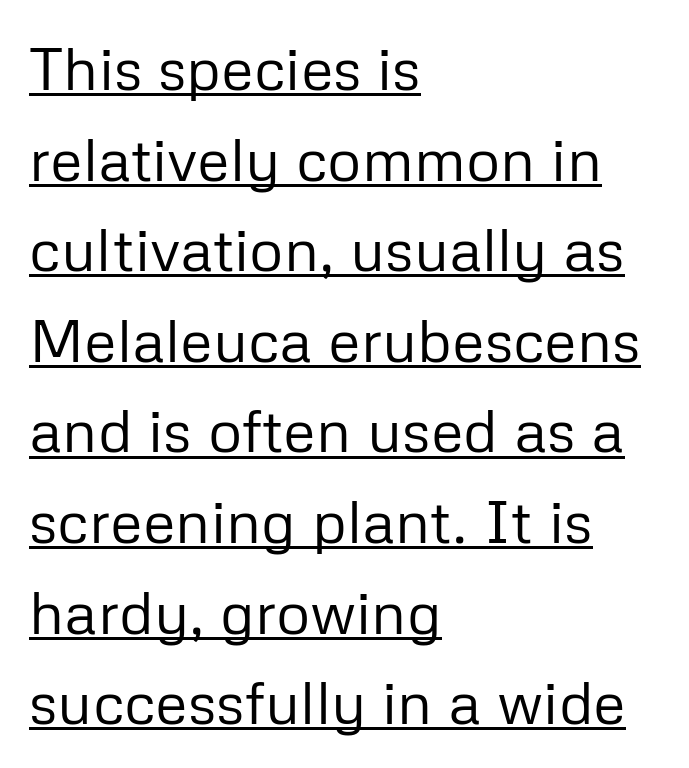
This sample has the flowing, uneven cadence of proportional lettering. This is underlined copy, the kind a proofreader might mark for attention. The text was rendered using a sans face with plain stroke endings. Students, note that the glyphs here touch the page at normal intervals. Baseline-to-baseline distance is the conventional proportion of letter height. These lines stack with their left ends in a neat column.
